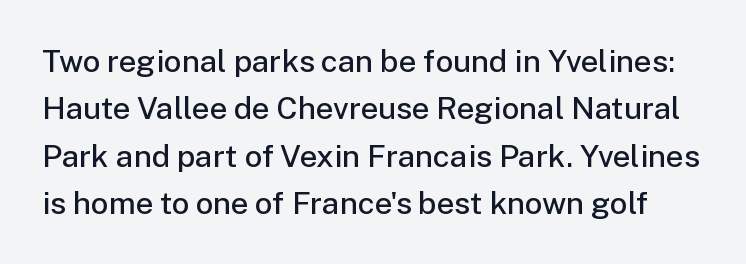
Q: Is the text bold? A: Semi-bold.
Q: Is the text italic (slanted)? A: No, it is upright.
Q: Is the typeface a serif or a sans-serif typeface? A: Sans-serif.
Q: Is the text underlined? A: No.
Q: Is the spacing between letters normal or unusually wide? A: Normal.
Q: Is the spacing between lines tight, normal or loose? A: Normal.
Q: Width (condensed, normal, or wide)? A: Normal.
Q: Stroke contrast? A: Low.
Q: x-height? A: Medium.
Q: Monospaced? A: No.
